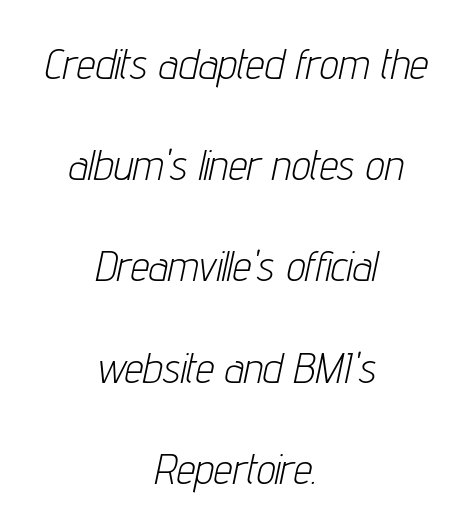
Style check: oblique. Airy leading. Each line is balanced around a shared central axis. The glyphs are unaccompanied by any horizontal stroke below them.
